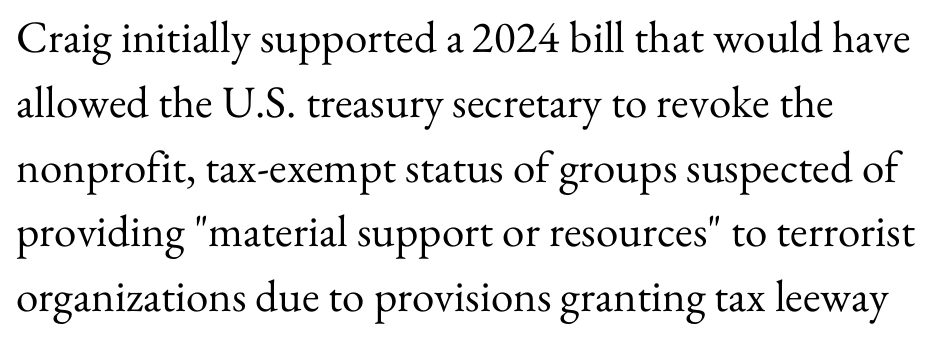
The image shows 45 px regular-weight serif type, upright; set left-aligned, normal line spacing (1.44x), normal letter spacing, not underlined; medium stroke contrast and a small x-height.
